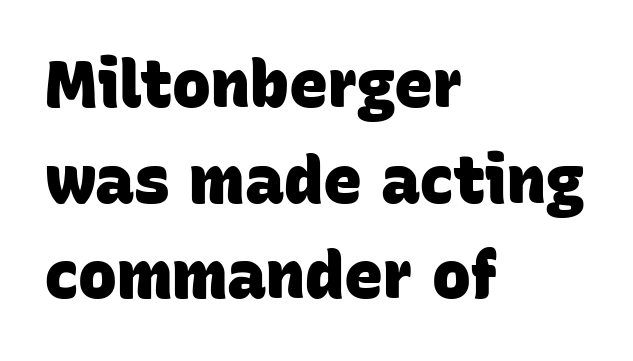
{"serif": "no", "bold": "yes", "weight": "heavy", "width": "normal", "stroke_contrast": "low", "x_height": "large", "monospaced": "no", "underline": "no", "align": "left", "line_spacing": "normal", "line_spacing_ratio": 1.47, "letter_spacing": "normal", "letter_spacing_em": 0.0, "glyph_px": 65}
